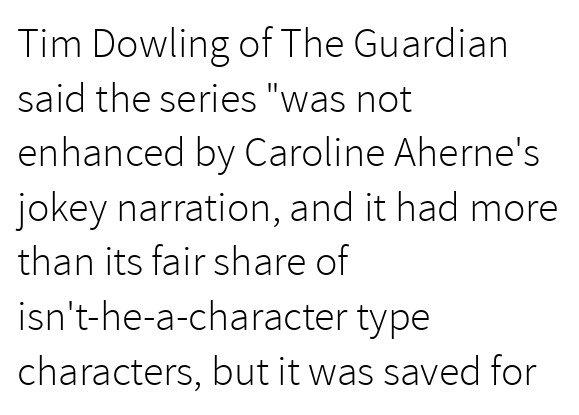
The image shows 42 px light sans-serif type, upright; set left-aligned, normal line spacing (1.3x), normal letter spacing, not underlined; low stroke contrast and a medium x-height.
